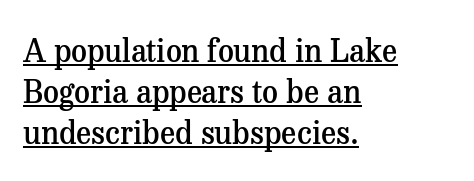
Q: Is the text bold? A: Semi-bold.
Q: Is the text italic (slanted)? A: No, it is upright.
Q: Is the typeface a serif or a sans-serif typeface? A: Serif.
Q: Is the text underlined? A: Yes.
Q: How is the paragraph aligned? A: Left-aligned.
Q: Is the spacing between letters normal or unusually wide? A: Normal.
Q: Is the spacing between lines tight, normal or loose? A: Normal.
Q: Width (condensed, normal, or wide)? A: Normal.
Q: Stroke contrast? A: Medium.
Q: x-height? A: Medium.
Q: Monospaced? A: No.
